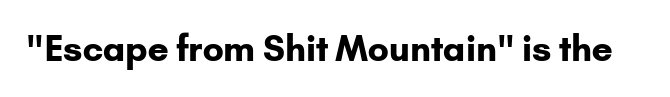
Every stem runs plumb, perpendicular to the baseline. As a designer I'd log this as weight 700, bold. Honestly, there is no underline to notice here at all. Look at the bottom of the vertical strokes: they stop flat, with no serifs. Glyph-to-glyph distance matches everyday printed text. Here the designer chose a conventional face with non-uniform glyph widths.
